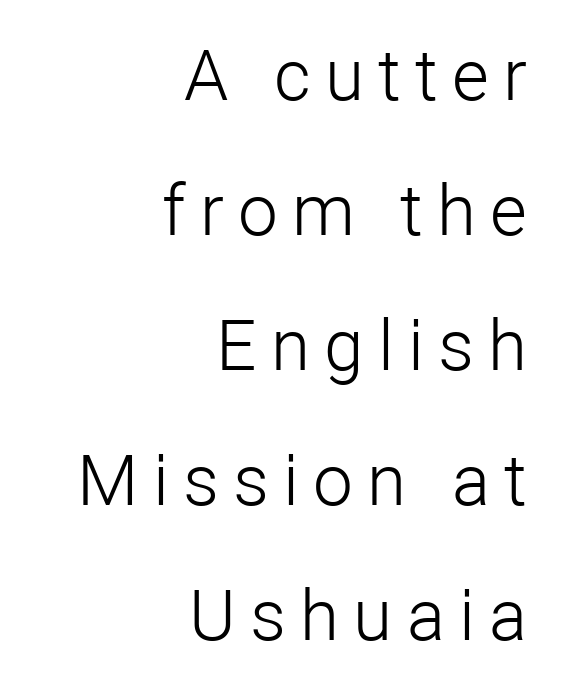
Q: Is the text bold? A: No.
Q: Is the text italic (slanted)? A: No, it is upright.
Q: Is the typeface a serif or a sans-serif typeface? A: Sans-serif.
Q: Is the text underlined? A: No.
Q: How is the paragraph aligned? A: Right-aligned.
Q: Is the spacing between letters normal or unusually wide? A: Unusually wide.
Q: Is the spacing between lines tight, normal or loose? A: Loose.
Q: Width (condensed, normal, or wide)? A: Normal.
Q: Stroke contrast? A: Low.
Q: x-height? A: Medium.
Q: Monospaced? A: No.
